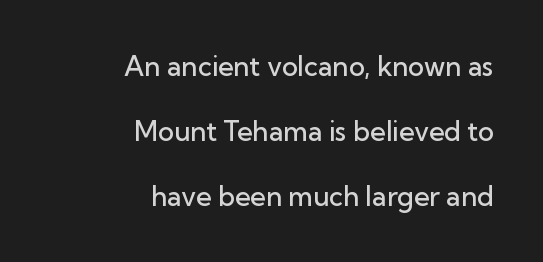
Anything drawn beneath the words? Only blank space. No extra tracking has been applied to these lines. This is roman type, the default non-slanted kind. These lines stand farther apart than default settings would place them. The paragraph shown leans on its right margin.
